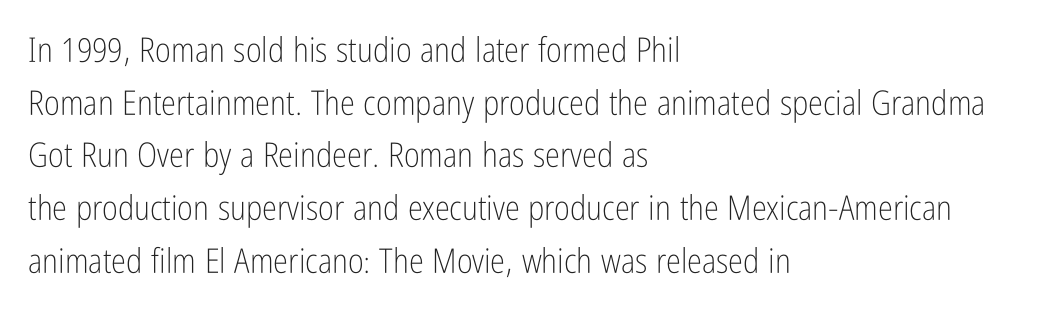
The image shows 34 px light, condensed sans-serif type, upright; set left-aligned, normal line spacing (1.55x), normal letter spacing, not underlined; low stroke contrast and a medium x-height.
